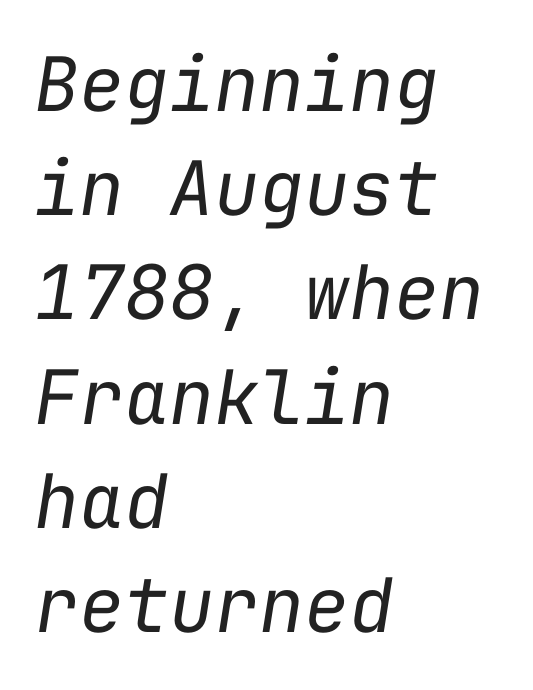
Q: Is the text bold? A: No.
Q: Is the text italic (slanted)? A: Yes, it leans right by about 9 degrees.
Q: Is the text underlined? A: No.
Q: How is the paragraph aligned? A: Left-aligned.
Q: Is the spacing between letters normal or unusually wide? A: Normal.
Q: Is the spacing between lines tight, normal or loose? A: Normal.
Q: Width (condensed, normal, or wide)? A: Normal.
Q: Stroke contrast? A: Low.
Q: x-height? A: Medium.
Q: Monospaced? A: Yes.
